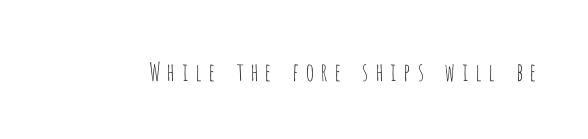
The image shows 25 px text type, upright; set unusually wide letter spacing (+0.22 em), not underlined.
